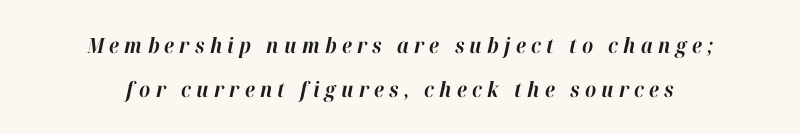
The image shows 21 px bold type, italic (leaning right); set centered, loose line spacing (2.09x), unusually wide letter spacing (+0.25 em), not underlined.
